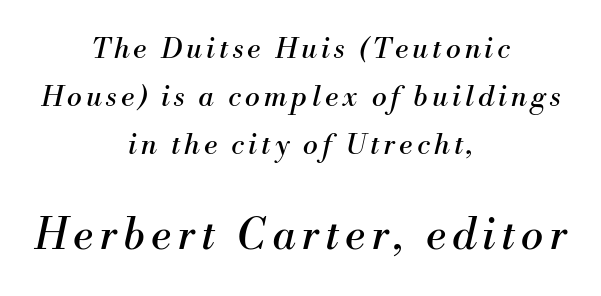
Is the type heavy? It reads as light-to-regular instead. Unmarked baselines from the first word to the last. If you folded the block vertically in half, each line would mirror itself in length. In terms of letterform style, serifs are clearly present.
